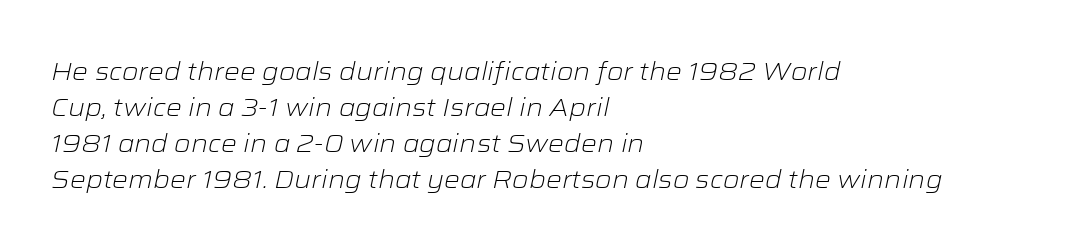
The image shows 25 px text type, italic (leaning right); set left-aligned, normal line spacing (1.44x), normal letter spacing, not underlined.
